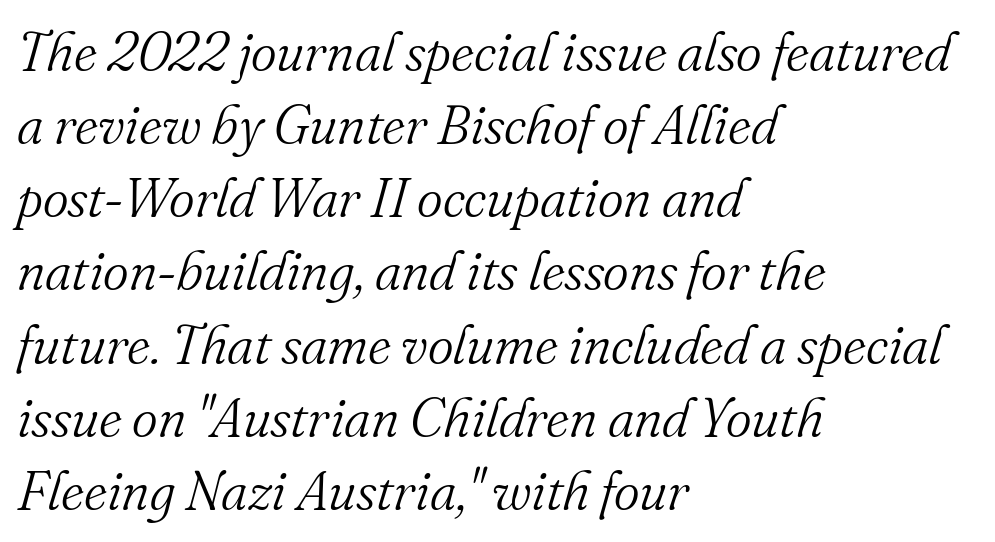
The image shows 55 px light serif type, italic (leaning right); set left-aligned, normal line spacing (1.33x), normal letter spacing, not underlined; medium stroke contrast and a small x-height.
